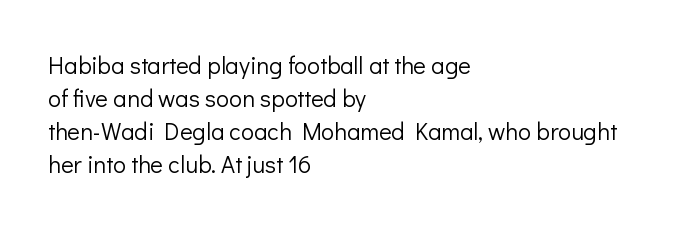
The image shows 24 px text type, upright; set left-aligned, normal line spacing (1.37x), normal letter spacing, not underlined.
